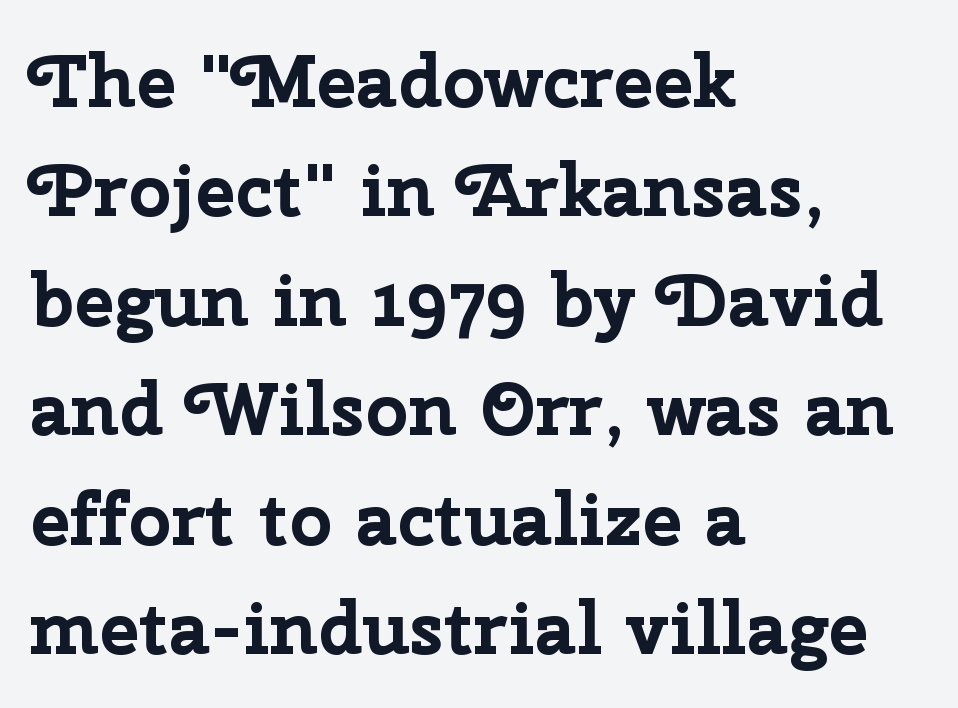
{"serif": "no", "italic": "no", "bold": "yes", "weight": "bold", "width": "normal", "stroke_contrast": "low", "x_height": "medium", "monospaced": "no", "underline": "no", "align": "left", "line_spacing": "normal", "line_spacing_ratio": 1.46, "letter_spacing": "normal", "letter_spacing_em": 0.0, "glyph_px": 75}
